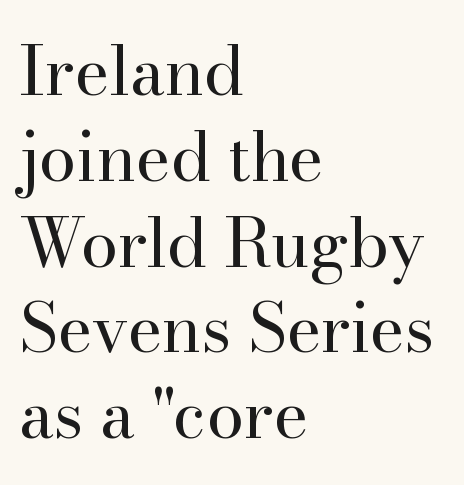
{"serif": "yes", "italic": "no", "bold": "no", "weight": "regular", "width": "normal", "stroke_contrast": "high", "x_height": "small", "monospaced": "no", "underline": "no", "align": "left", "line_spacing": "normal", "line_spacing_ratio": 1.28, "letter_spacing": "normal", "letter_spacing_em": 0.0, "glyph_px": 67}
